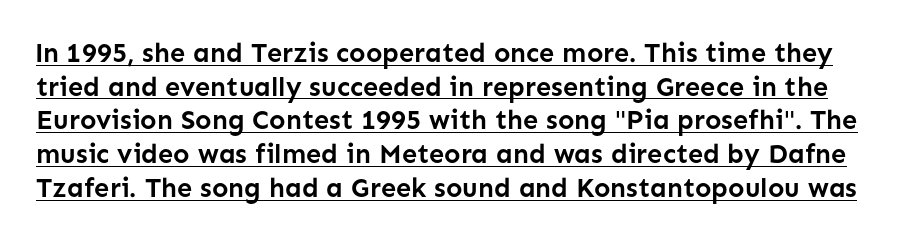
The image shows 27 px bold type, upright; set normal line spacing (1.25x), normal letter spacing, underlined.
